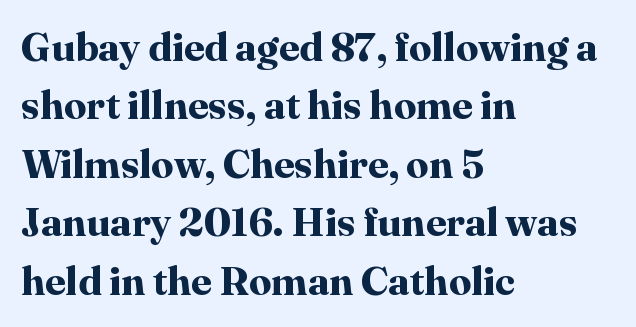
Here the designer chose a conventional face with non-uniform glyph widths. Are there feet on the stems? There are — it's a serif. Heavy, bold letterforms. The string is rendered with underlining switched off.
